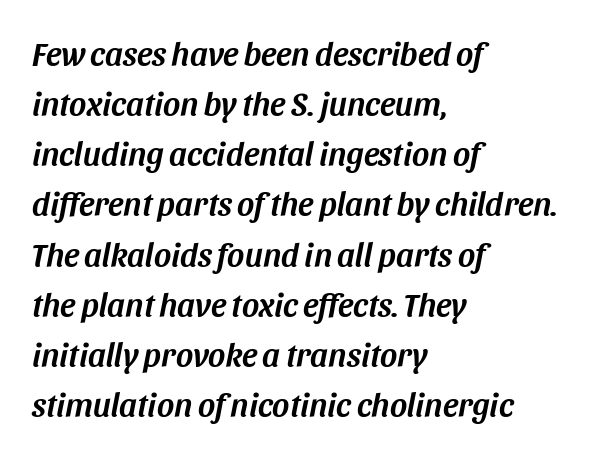
Underline: absent. A typesetter would call this zero additional tracking. Do the characters align in a grid? No, the font is proportional. The setting favours the left margin, as ordinary paragraphs usually do. Rendered with sloped, italic letterforms.
